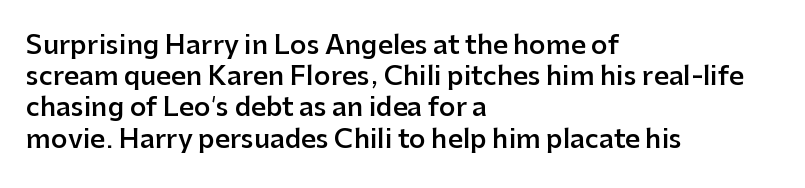
{"italic": "no", "bold": "semi", "underline": "no", "align": "left", "line_spacing_ratio": 1.2, "letter_spacing": "normal", "letter_spacing_em": 0.0, "glyph_px": 26}
